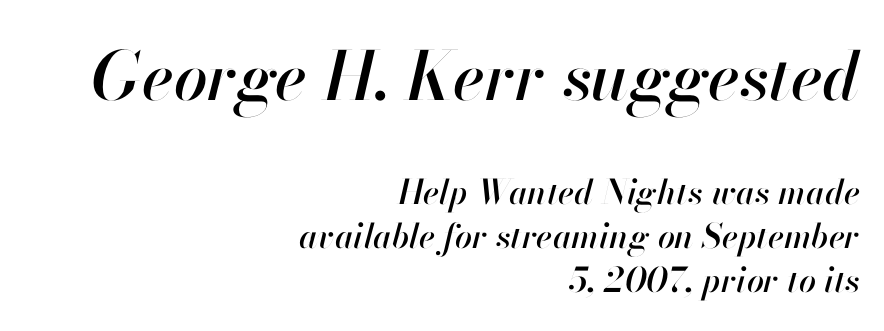
Q: Is the text italic (slanted)? A: Yes, it leans right by about 13 degrees.
Q: Is the text underlined? A: No.
Q: How is the paragraph aligned? A: Right-aligned.
Q: Is the spacing between letters normal or unusually wide? A: Normal.
Q: Is the spacing between lines tight, normal or loose? A: Normal.
Q: Which block of text is set in a larger size, the first (top) or the second (bottom)? A: The first (top) one.
Q: Width (condensed, normal, or wide)? A: Normal.
Q: Stroke contrast? A: High.
Q: x-height? A: Small.
Q: Monospaced? A: No.
